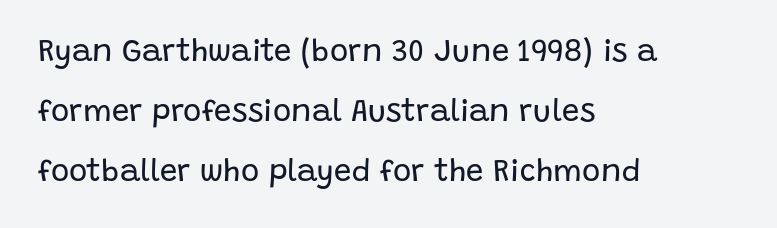
{"serif": "no", "italic": "no", "bold": "no", "weight": "regular", "width": "normal", "stroke_contrast": "low", "x_height": "large", "monospaced": "no", "underline": "no", "align": "left", "line_spacing": "loose", "line_spacing_ratio": 1.93, "letter_spacing": "normal", "letter_spacing_em": 0.0, "glyph_px": 31}
